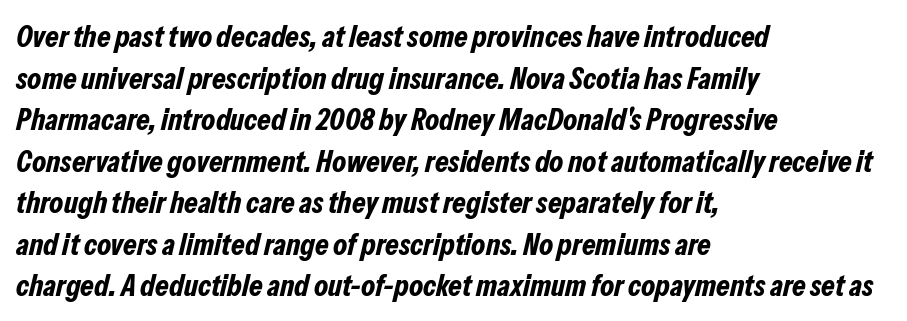
The image shows 31 px bold, condensed type, italic (leaning right); set left-aligned, normal line spacing (1.34x), normal letter spacing, not underlined; low stroke contrast and a medium x-height.
